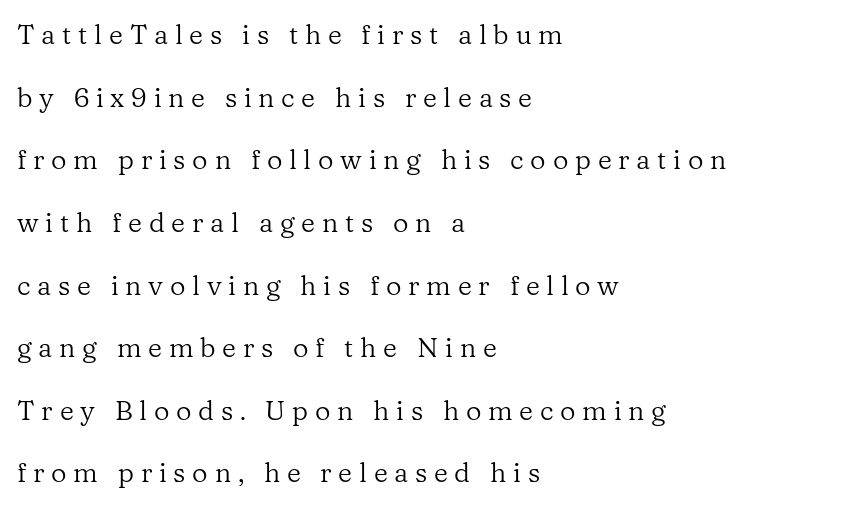
{"italic": "no", "bold": "no", "underline": "no", "align": "left", "line_spacing": "loose", "line_spacing_ratio": 2.32, "letter_spacing": "wide", "letter_spacing_em": 0.25, "glyph_px": 27}
